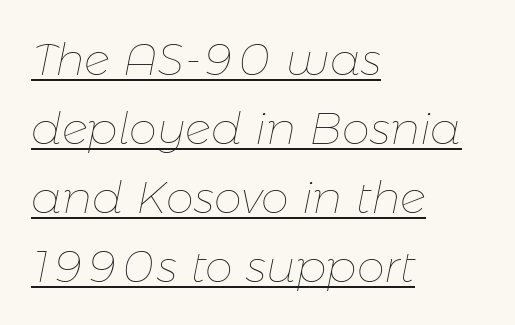
Q: Is the text bold? A: No.
Q: Is the text italic (slanted)? A: Yes, it leans right by about 11 degrees.
Q: Is the text underlined? A: Yes.
Q: How is the paragraph aligned? A: Left-aligned.
Q: Is the spacing between letters normal or unusually wide? A: Normal.
Q: Is the spacing between lines tight, normal or loose? A: Normal.
Q: Width (condensed, normal, or wide)? A: Normal.
Q: Stroke contrast? A: Low.
Q: x-height? A: Medium.
Q: Monospaced? A: No.
